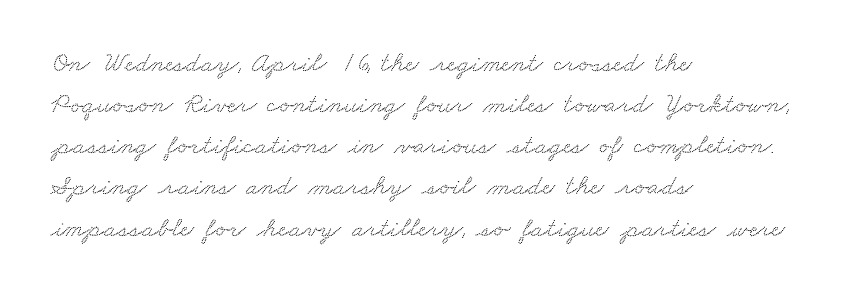
{"serif": "yes", "width": "wide", "stroke_contrast": "low", "x_height": "small", "monospaced": "no", "underline": "no", "align": "left", "line_spacing": "normal", "line_spacing_ratio": 1.47, "letter_spacing": "normal", "letter_spacing_em": 0.0, "glyph_px": 28}
